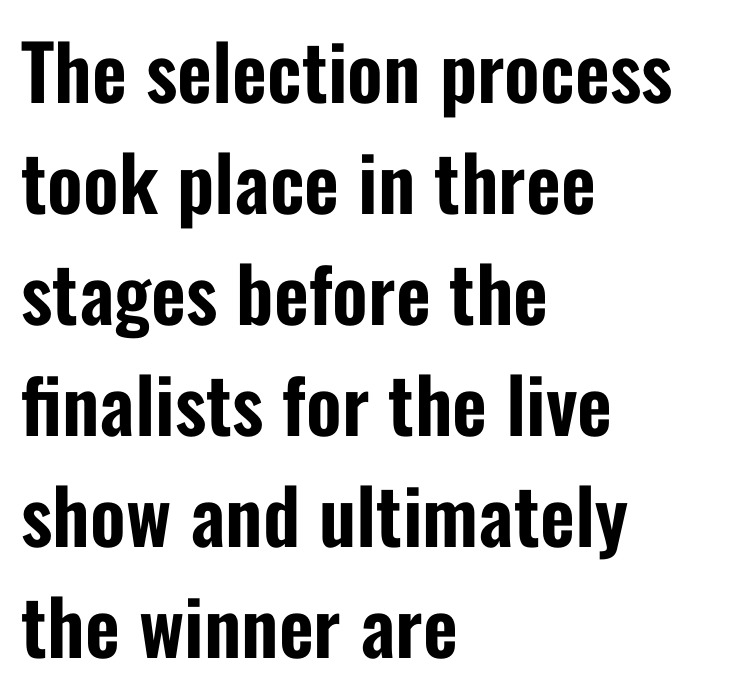
Q: Is the text italic (slanted)? A: No, it is upright.
Q: Is the typeface a serif or a sans-serif typeface? A: Sans-serif.
Q: Is the text underlined? A: No.
Q: How is the paragraph aligned? A: Left-aligned.
Q: Is the spacing between letters normal or unusually wide? A: Normal.
Q: Is the spacing between lines tight, normal or loose? A: Normal.
Q: Width (condensed, normal, or wide)? A: Condensed.
Q: Stroke contrast? A: Low.
Q: x-height? A: Medium.
Q: Monospaced? A: No.
